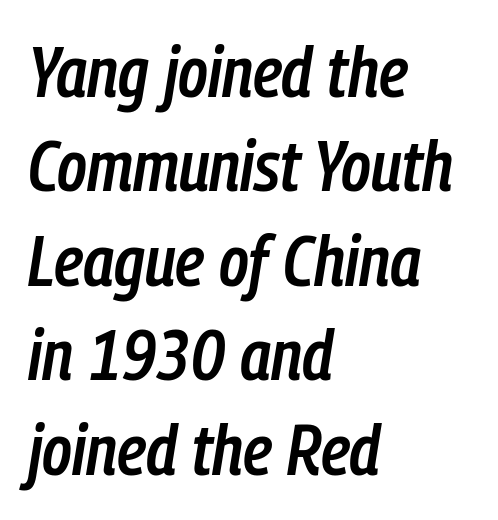
Line beginnings align vertically; line endings do not. Descender tails drop into unmarked territory. A typesetter would mark this as italic. Look at the stroke-to-counter ratio: somewhat heavy, a semibold. The rendering uses natural spacing where letterforms have individual widths.
